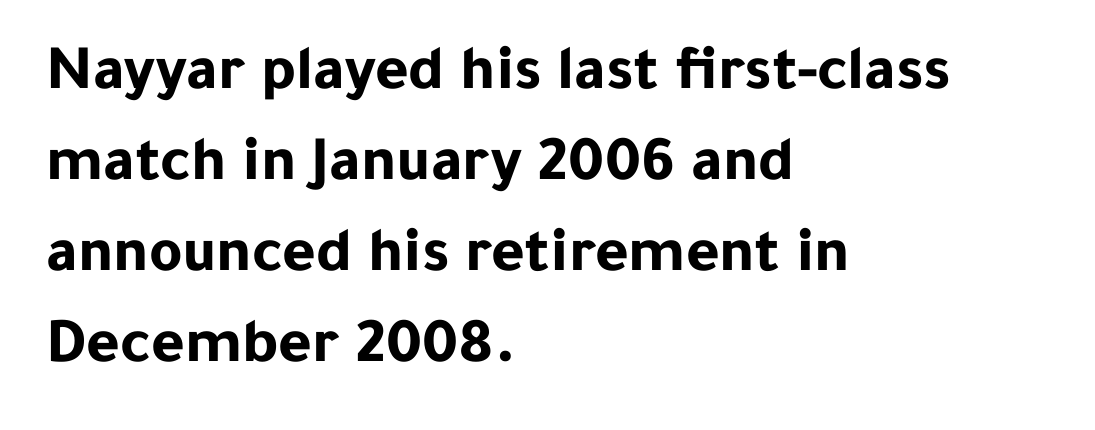
The image shows 64 px bold sans-serif type, upright; set left-aligned, normal line spacing (1.42x), normal letter spacing, not underlined; low stroke contrast and a medium x-height.
